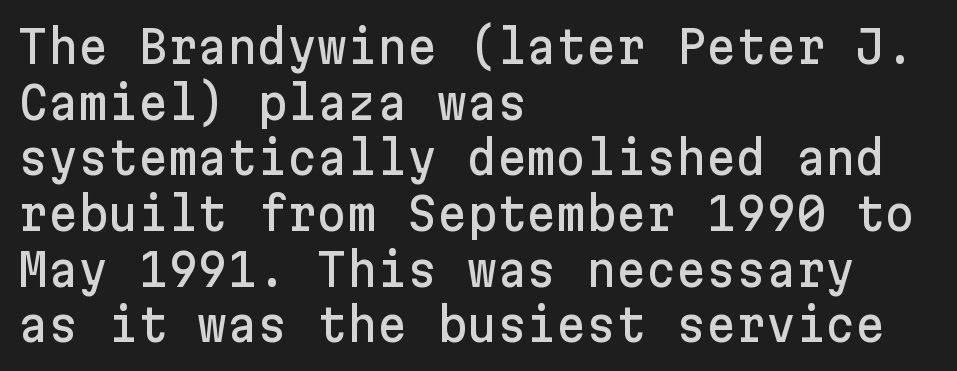
The image shows 46 px sans-serif type, upright; set left-aligned, line spacing 1.21x, normal letter spacing, not underlined; low stroke contrast and a medium x-height.
